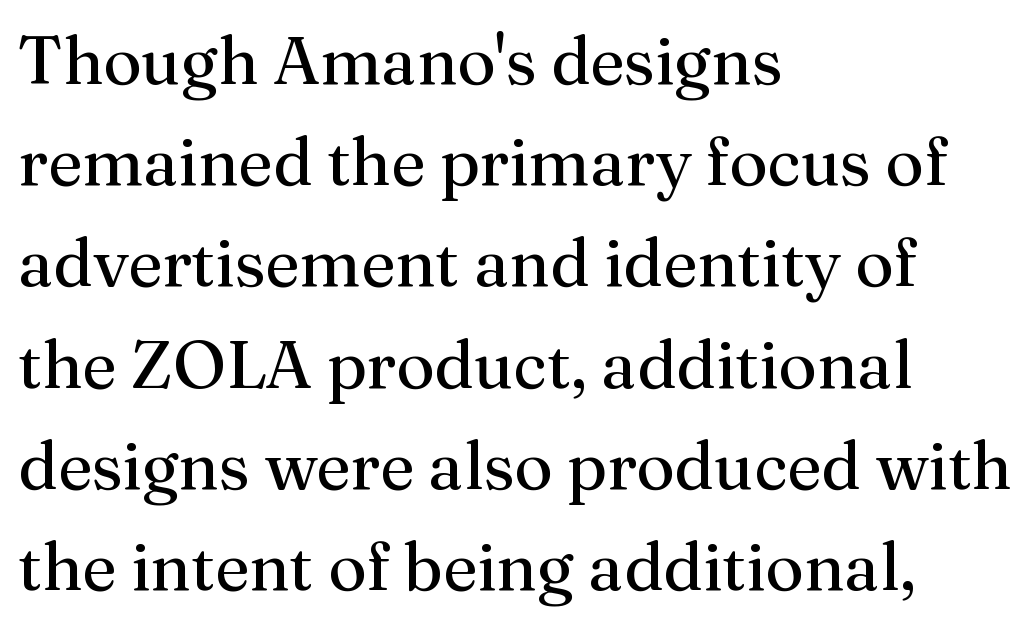
The image shows 67 px regular-weight serif type, upright; set left-aligned, normal line spacing (1.51x), normal letter spacing, not underlined; medium stroke contrast and a medium x-height.
